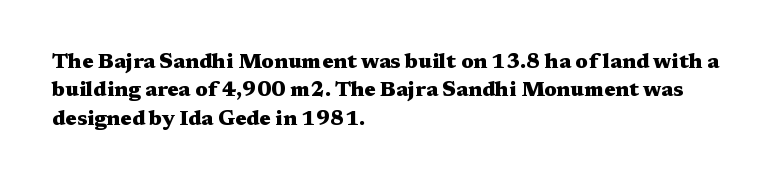
{"italic": "no", "bold": "yes", "underline": "no", "align": "left", "line_spacing": "normal", "line_spacing_ratio": 1.35, "letter_spacing": "normal", "letter_spacing_em": 0.0, "glyph_px": 21}
